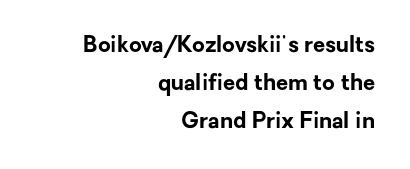
{"italic": "no", "bold": "yes", "underline": "no", "align": "right", "line_spacing_ratio": 1.72, "letter_spacing": "normal", "letter_spacing_em": 0.0, "glyph_px": 22}
